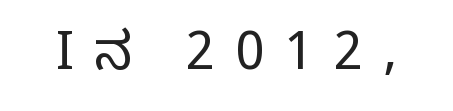
{"serif": "yes", "italic": "no", "bold": "no", "weight": "regular", "width": "normal", "stroke_contrast": "low", "x_height": "large", "monospaced": "no", "underline": "no", "letter_spacing": "wide", "letter_spacing_em": 0.38, "glyph_px": 53}
